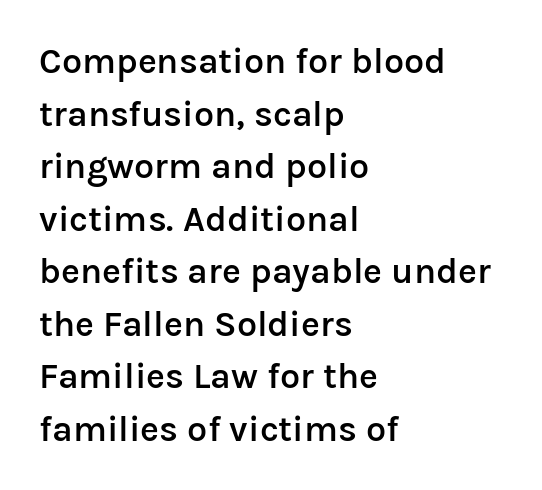
How heavy is the stroke? Medium-heavy — a semibold, shy of bold. Does the leading feel generous? No, just average. In CSS terms this would be text-align: left. The string is rendered with underlining switched off. Each letter keeps its own natural width here, so spacing adapts to shape.
